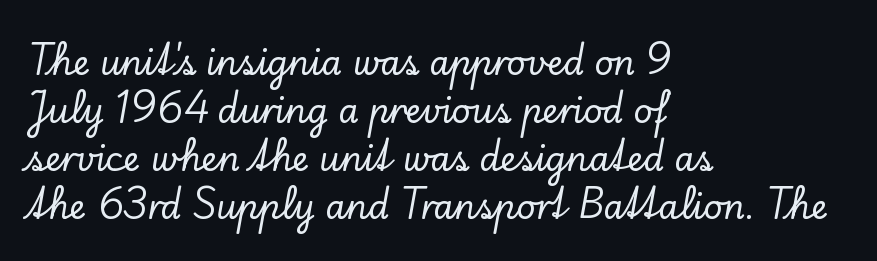
The image shows 33 px serif type; set left-aligned, normal line spacing (1.45x), normal letter spacing, not underlined; low stroke contrast and a small x-height.
